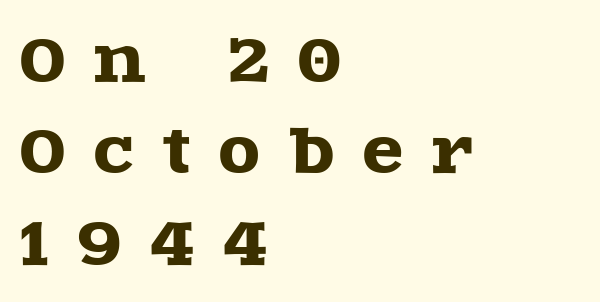
The image shows 59 px wide serif type, upright; set left-aligned, normal line spacing (1.55x), unusually wide letter spacing (+0.5 em), not underlined; a large x-height.
